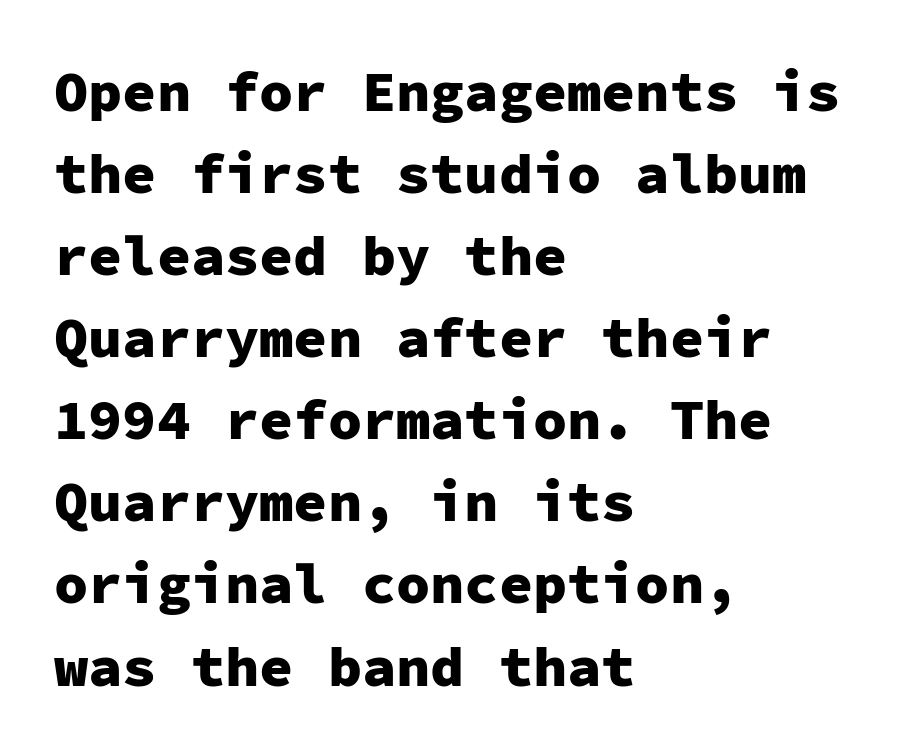
{"serif": "no", "italic": "no", "bold": "yes", "weight": "heavy", "width": "normal", "stroke_contrast": "low", "x_height": "medium", "monospaced": "yes", "underline": "no", "align": "left", "line_spacing": "normal", "line_spacing_ratio": 1.44, "letter_spacing": "normal", "letter_spacing_em": 0.0, "glyph_px": 57}
